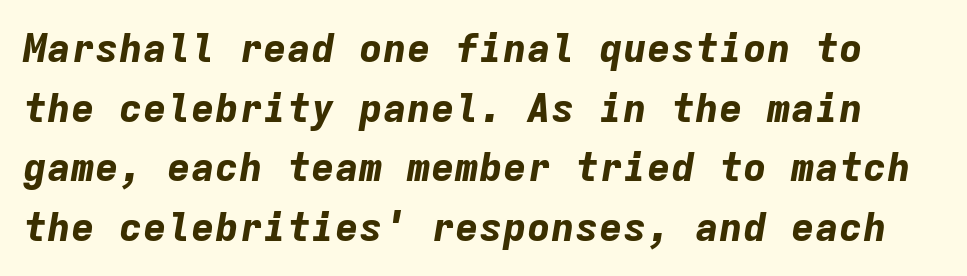
The image shows 40 px bold type, italic (leaning right), monospaced; set normal line spacing (1.49x), normal letter spacing, not underlined; low stroke contrast and a medium x-height.
